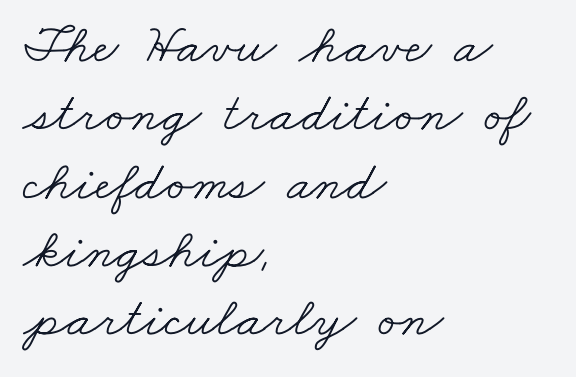
Looks like regular typesetting: each glyph gets only the width it needs. Line beginnings align vertically; line endings do not. The strokes are not fattened; the text isn't bold. Spacing between characters is what you'd get straight out of the box.
